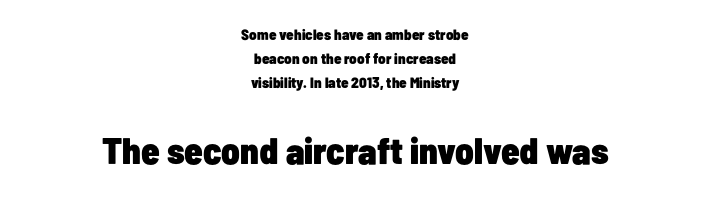
The image shows 37 px heavy, condensed sans-serif type, upright; set centered, normal line spacing (1.61x), normal letter spacing, not underlined; the second (bottom) block is 2.47x larger; low stroke contrast and a medium x-height.
